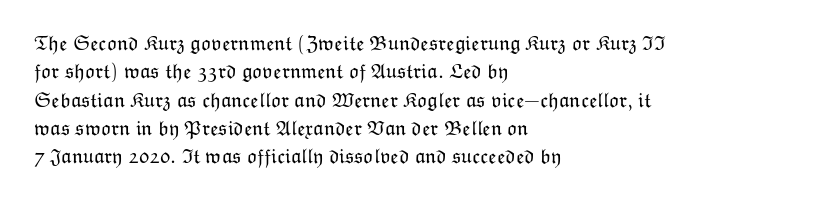
{"italic": "no", "bold": "no", "underline": "no", "align": "left", "line_spacing": "normal", "line_spacing_ratio": 1.35, "letter_spacing": "normal", "letter_spacing_em": 0.0, "glyph_px": 21}
